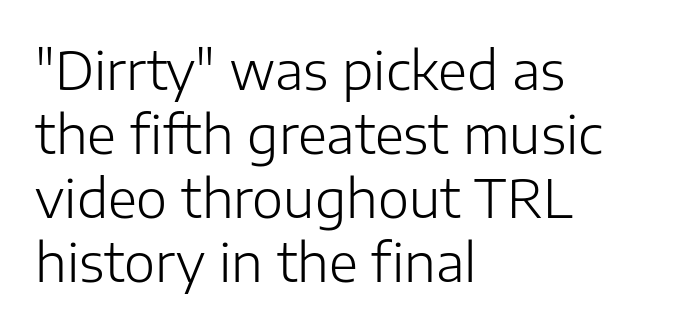
{"serif": "no", "italic": "no", "bold": "no", "weight": "light", "width": "normal", "stroke_contrast": "low", "x_height": "medium", "monospaced": "no", "underline": "no", "align": "left", "line_spacing_ratio": 1.21, "letter_spacing": "normal", "letter_spacing_em": 0.0, "glyph_px": 53}
